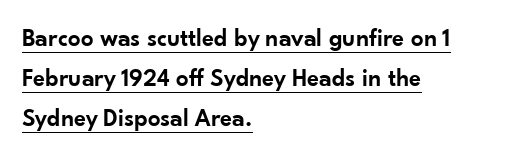
The image shows 25 px text type, upright; set left-aligned, normal line spacing (1.6x), normal letter spacing, underlined.
